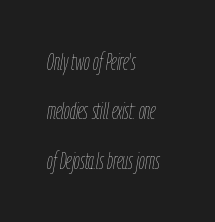
Compared with a typical body face, this is equally light or lighter still. Descender tails drop into unmarked territory. There's an unmistakable incline to the writing here. The passage shown has conventional tracking throughout.
